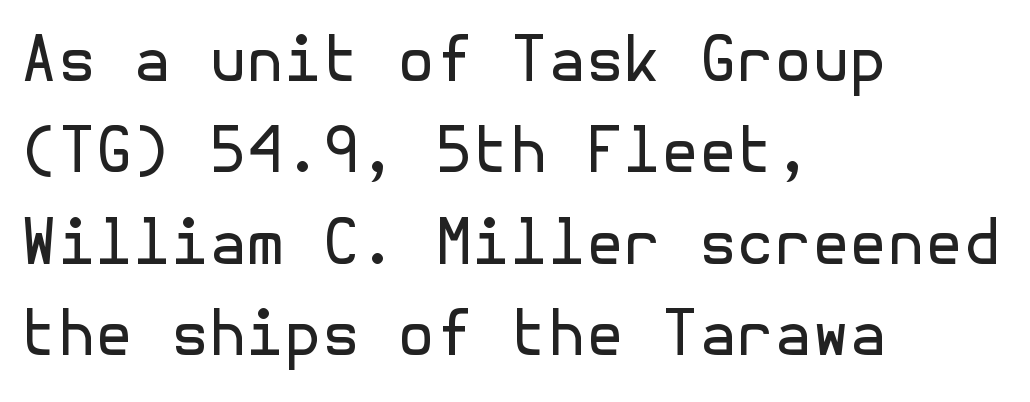
{"serif": "no", "italic": "no", "bold": "no", "weight": "regular", "width": "normal", "x_height": "medium", "underline": "no", "align": "left", "line_spacing": "normal", "line_spacing_ratio": 1.5, "letter_spacing": "normal", "letter_spacing_em": 0.0, "glyph_px": 61}
